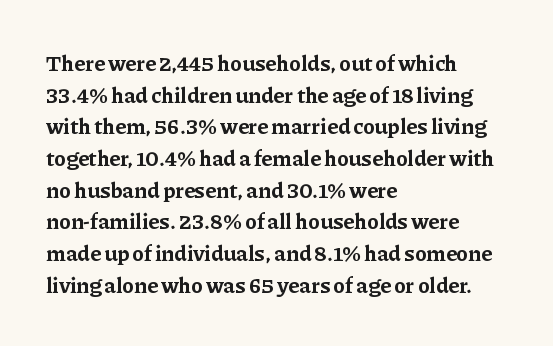
{"italic": "no", "bold": "yes", "underline": "no", "align": "left", "line_spacing": "normal", "line_spacing_ratio": 1.44, "letter_spacing": "normal", "letter_spacing_em": 0.0, "glyph_px": 22}
